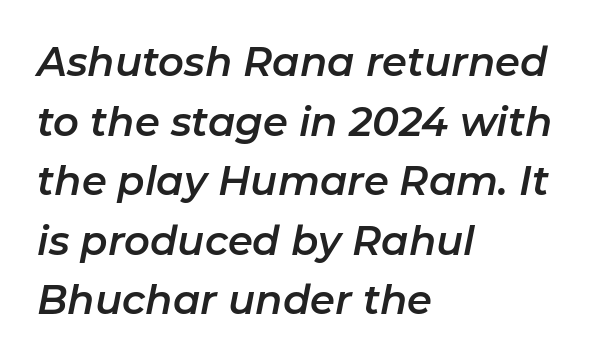
Rendered with sloped, italic letterforms. The string is rendered with underlining switched off. Nothing unusual about the tracking: characters are spaced as the font intends. The designer left line spacing at the default.
